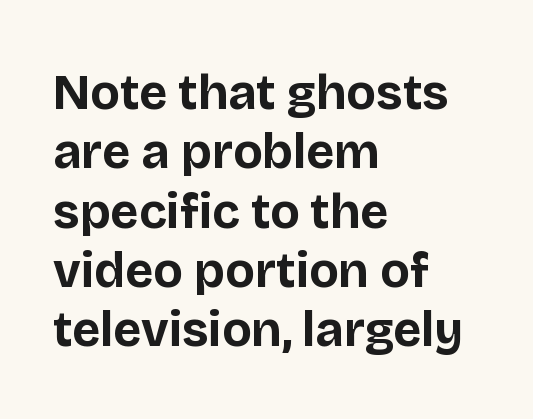
The image shows 49 px bold sans-serif type, upright; set left-aligned, line spacing 1.21x, normal letter spacing, not underlined; low stroke contrast and a large x-height.
